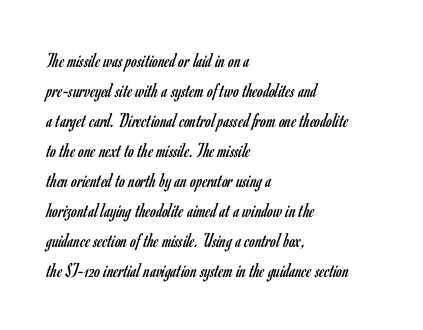
Q: Is the text bold? A: No.
Q: Is the text italic (slanted)? A: Yes.
Q: Is the text underlined? A: No.
Q: How is the paragraph aligned? A: Left-aligned.
Q: Is the spacing between letters normal or unusually wide? A: Normal.
Q: Is the spacing between lines tight, normal or loose? A: Normal.
